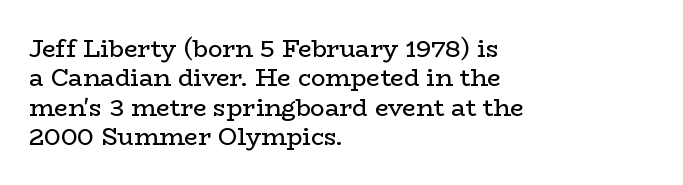
The image shows 24 px text type, upright; set left-aligned, line spacing 1.22x, normal letter spacing, not underlined.
